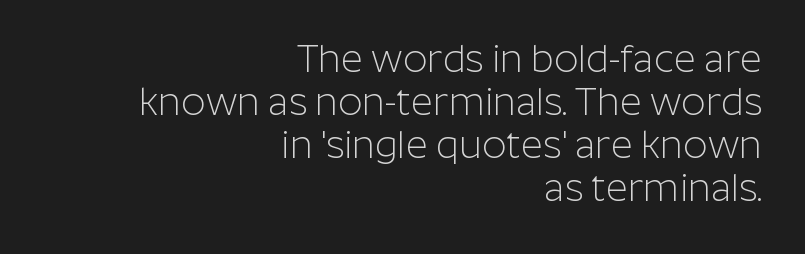
The image shows 38 px light sans-serif type, upright; set right-aligned, tight line spacing (1.13x), normal letter spacing, not underlined; low stroke contrast and a medium x-height.
